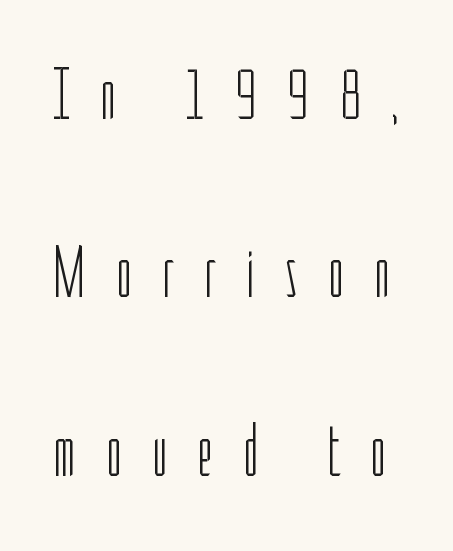
{"serif": "no", "italic": "no", "bold": "no", "weight": "light", "width": "condensed", "stroke_contrast": "low", "x_height": "medium", "monospaced": "no", "underline": "no", "line_spacing": "loose", "line_spacing_ratio": 2.41, "letter_spacing": "wide", "letter_spacing_em": 0.39, "glyph_px": 74}
